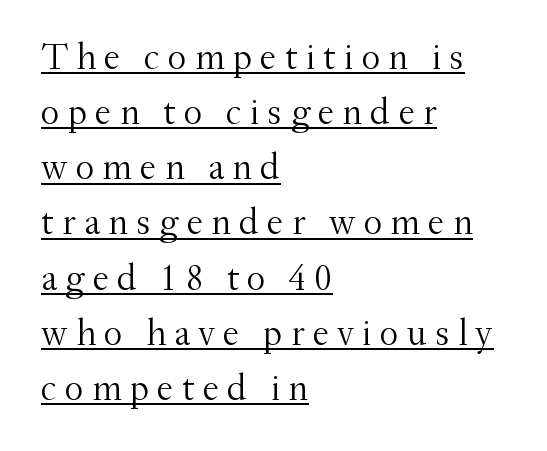
Q: Is the text bold? A: No.
Q: Is the text italic (slanted)? A: No, it is upright.
Q: Is the typeface a serif or a sans-serif typeface? A: Serif.
Q: Is the text underlined? A: Yes.
Q: How is the paragraph aligned? A: Left-aligned.
Q: Is the spacing between letters normal or unusually wide? A: Unusually wide.
Q: Is the spacing between lines tight, normal or loose? A: Normal.
Q: Width (condensed, normal, or wide)? A: Normal.
Q: Stroke contrast? A: Medium.
Q: x-height? A: Small.
Q: Monospaced? A: No.
